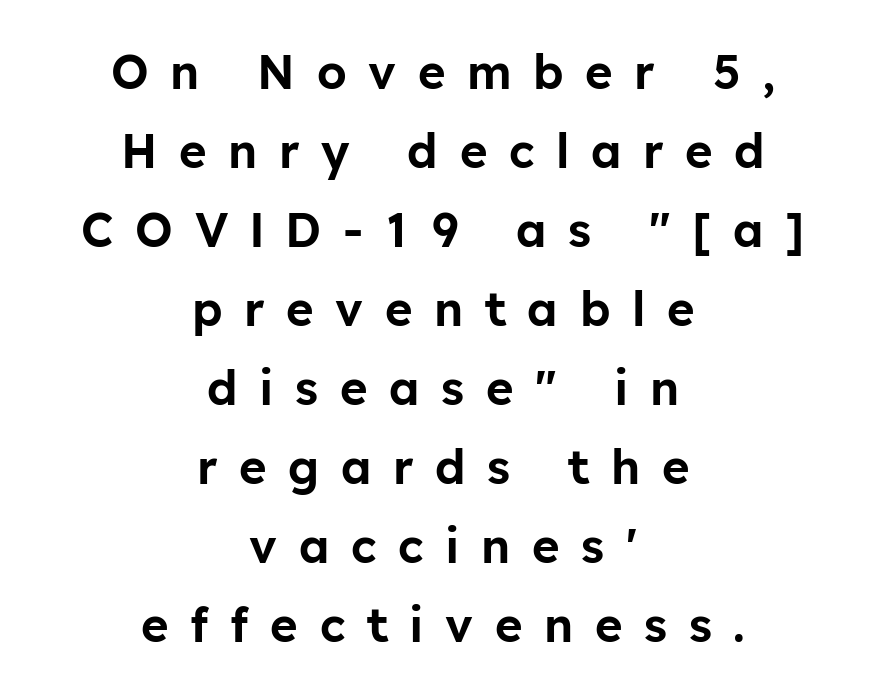
{"serif": "no", "italic": "no", "width": "normal", "stroke_contrast": "low", "x_height": "medium", "monospaced": "no", "underline": "no", "align": "center", "line_spacing": "normal", "line_spacing_ratio": 1.68, "letter_spacing": "wide", "letter_spacing_em": 0.46, "glyph_px": 47}
